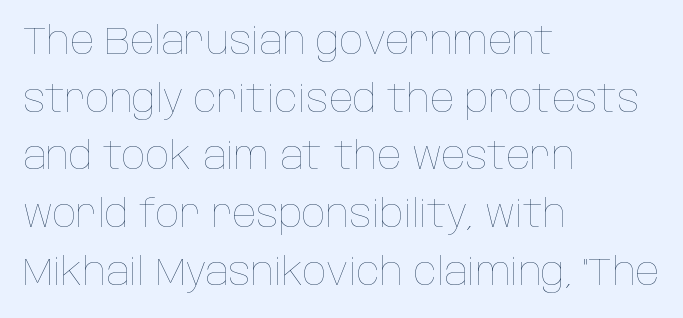
Q: Is the text bold? A: No.
Q: Is the text italic (slanted)? A: No, it is upright.
Q: Is the text underlined? A: No.
Q: How is the paragraph aligned? A: Left-aligned.
Q: Is the spacing between letters normal or unusually wide? A: Normal.
Q: Is the spacing between lines tight, normal or loose? A: Normal.
Q: Width (condensed, normal, or wide)? A: Condensed.
Q: Stroke contrast? A: Low.
Q: x-height? A: Large.
Q: Monospaced? A: No.
